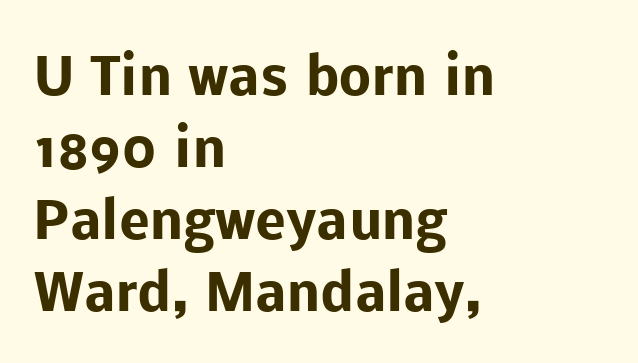
Q: Is the text bold? A: Yes.
Q: Is the text italic (slanted)? A: No, it is upright.
Q: Is the typeface a serif or a sans-serif typeface? A: Sans-serif.
Q: Is the text underlined? A: No.
Q: How is the paragraph aligned? A: Left-aligned.
Q: Is the spacing between letters normal or unusually wide? A: Normal.
Q: Is the spacing between lines tight, normal or loose? A: Normal.
Q: Width (condensed, normal, or wide)? A: Normal.
Q: Stroke contrast? A: Low.
Q: x-height? A: Medium.
Q: Monospaced? A: No.
